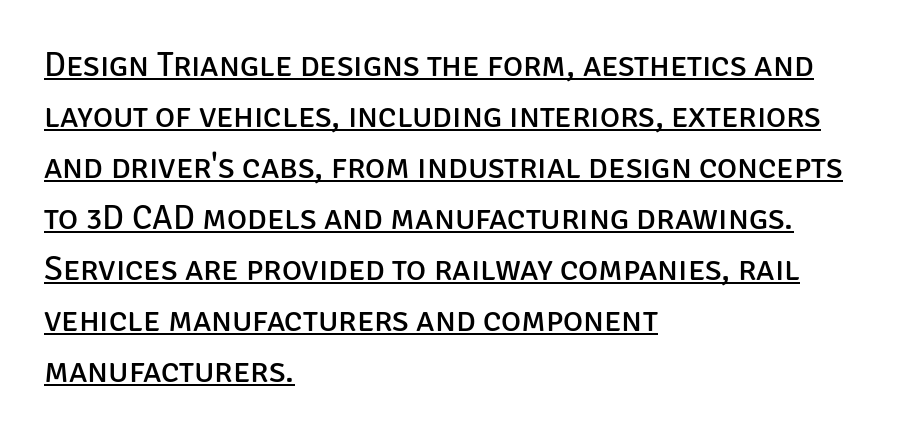
{"serif": "no", "italic": "no", "bold": "no", "weight": "regular", "width": "normal", "stroke_contrast": "low", "x_height": "large", "monospaced": "no", "underline": "yes", "align": "left", "line_spacing": "normal", "line_spacing_ratio": 1.5, "letter_spacing": "normal", "letter_spacing_em": 0.0, "glyph_px": 34}
